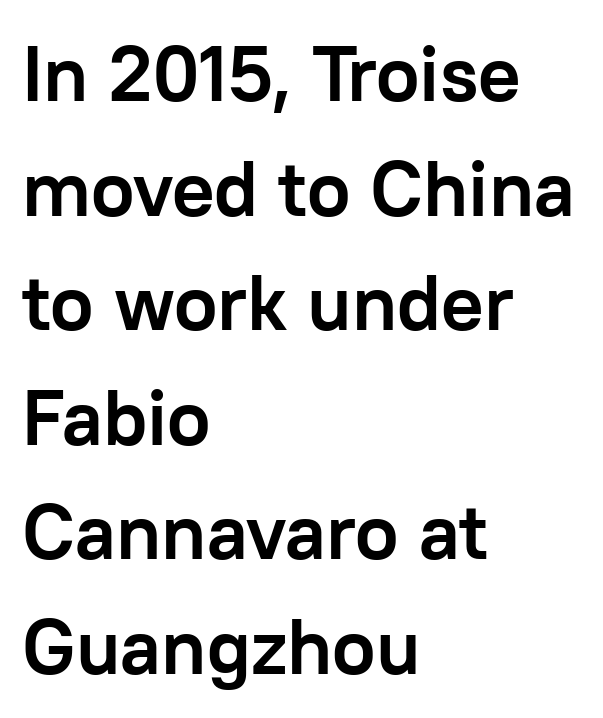
Q: Is the text bold? A: Yes.
Q: Is the text italic (slanted)? A: No, it is upright.
Q: Is the typeface a serif or a sans-serif typeface? A: Sans-serif.
Q: Is the text underlined? A: No.
Q: How is the paragraph aligned? A: Left-aligned.
Q: Is the spacing between letters normal or unusually wide? A: Normal.
Q: Is the spacing between lines tight, normal or loose? A: Normal.
Q: Width (condensed, normal, or wide)? A: Normal.
Q: Stroke contrast? A: Low.
Q: x-height? A: Medium.
Q: Monospaced? A: No.
